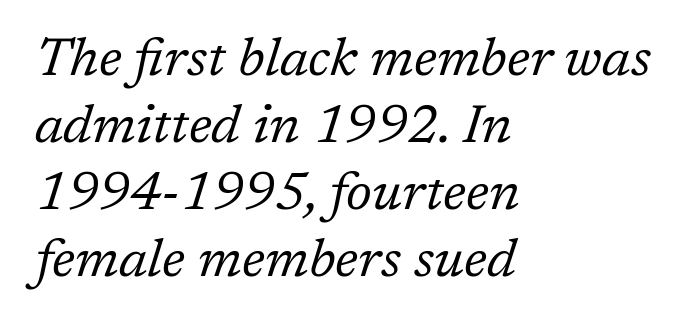
Q: Is the text bold? A: No.
Q: Is the text italic (slanted)? A: Yes, it leans right by about 17 degrees.
Q: Is the typeface a serif or a sans-serif typeface? A: Serif.
Q: Is the text underlined? A: No.
Q: How is the paragraph aligned? A: Left-aligned.
Q: Is the spacing between letters normal or unusually wide? A: Normal.
Q: Width (condensed, normal, or wide)? A: Normal.
Q: Stroke contrast? A: Low.
Q: x-height? A: Medium.
Q: Monospaced? A: No.
